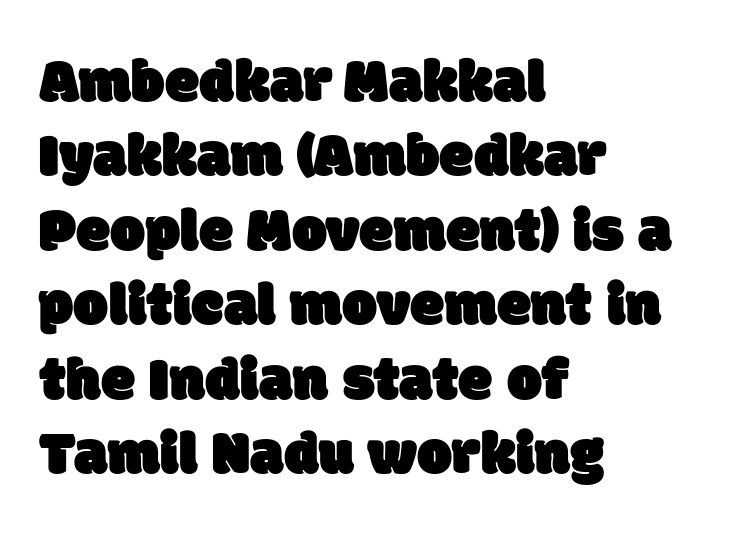
There is no visible air inserted between adjacent glyphs. The zone under the glyphs is completely vacant. Check where the strokes stop: nothing finishes them off — pure sans. Spacing verdict: proportional, widths tailored to each character.
